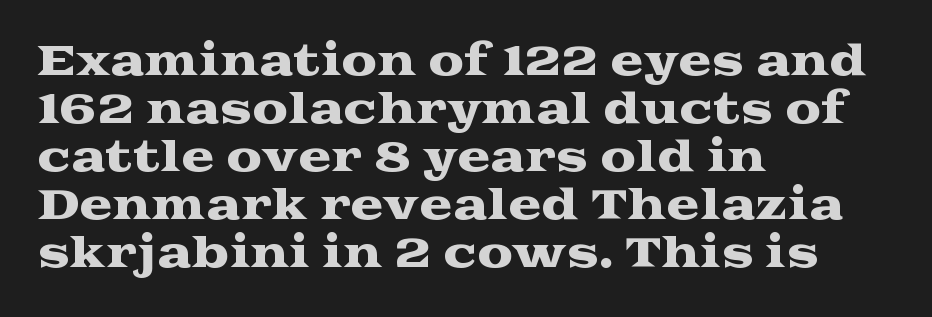
This is serif lettering, the kind often seen in printed books. Nobody touched the tracking dial on this one. Here the designer chose a conventional face with non-uniform glyph widths. The text block is weighted toward the left margin, trailing off unevenly rightward.
